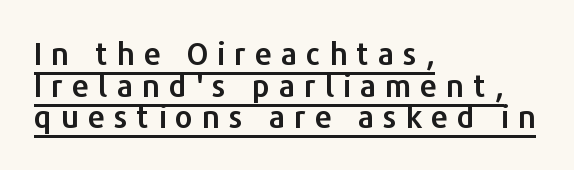
The image shows 31 px sans-serif type, upright; set left-aligned, tight line spacing (1.02x), unusually wide letter spacing (+0.28 em), underlined; low stroke contrast and a medium x-height.
